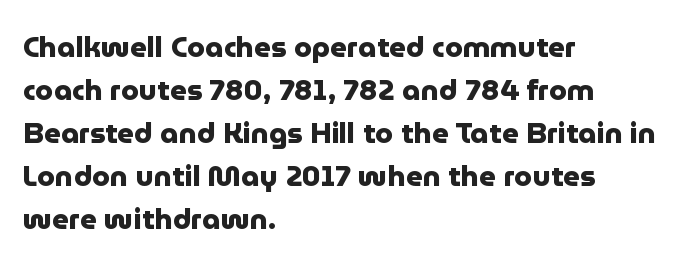
The image shows 29 px heavy sans-serif type, upright; set left-aligned, normal line spacing (1.48x), normal letter spacing, not underlined; low stroke contrast and a medium x-height.
